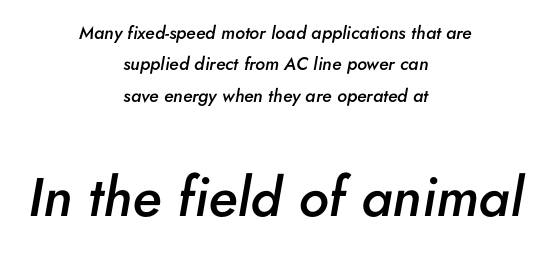
The rag falls on both sides of this text block equally. Note the varied advance widths — an 'i' is clearly narrower than an 'm'. No word sits above an underline. Type size steps up from the first block to the second. Honestly, the letter spacing is just normal — you wouldn't notice it. Typesetter's note: demi weight, one step under bold.
